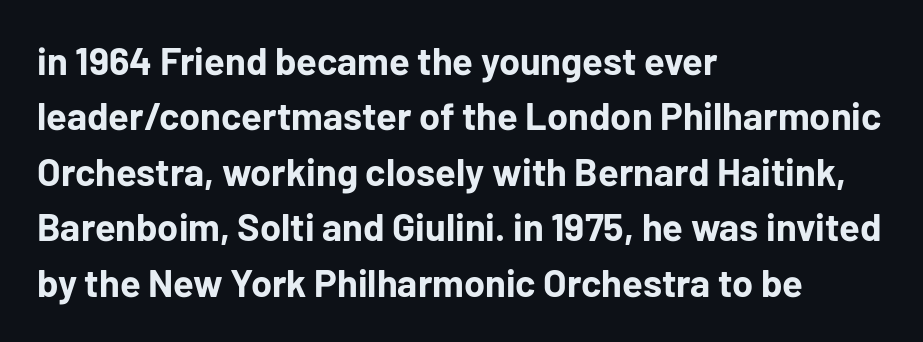
{"serif": "no", "italic": "no", "bold": "yes", "weight": "bold", "width": "normal", "stroke_contrast": "low", "x_height": "medium", "monospaced": "no", "underline": "no", "align": "left", "line_spacing": "normal", "line_spacing_ratio": 1.46, "letter_spacing": "normal", "letter_spacing_em": 0.0, "glyph_px": 38}
